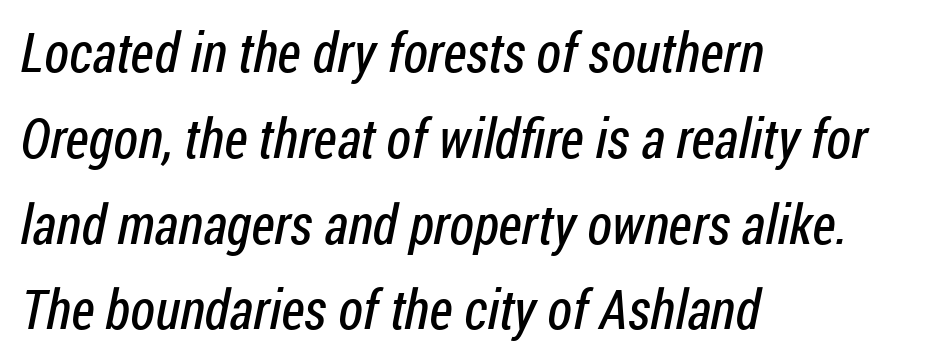
Heft: none added — not bold. Serifs: no, the terminals of the letterforms are clean. Tracking value appears to be zero — textbook default spacing. A bare baseline throughout the passage. You could not count columns in this text — the font is proportionally spaced. Line starts are locked; line ends wander.
